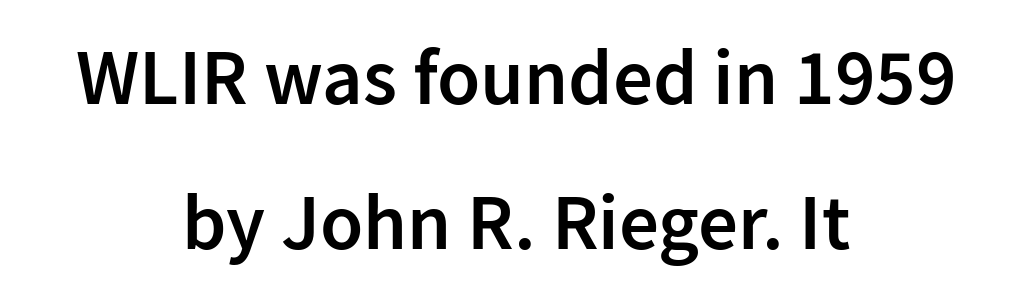
The image shows 79 px semibold sans-serif type, upright; set centered, line spacing 1.83x, normal letter spacing, not underlined; low stroke contrast and a medium x-height.
